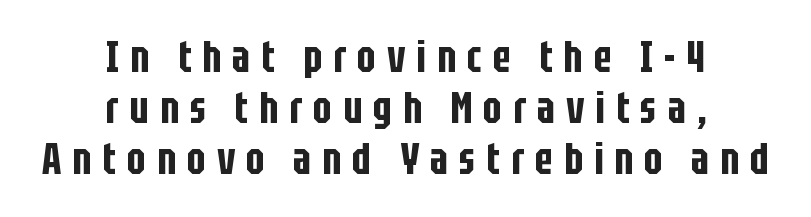
Q: Is the text italic (slanted)? A: No, it is upright.
Q: Is the typeface a serif or a sans-serif typeface? A: Sans-serif.
Q: Is the text underlined? A: No.
Q: How is the paragraph aligned? A: Centered.
Q: Is the spacing between letters normal or unusually wide? A: Unusually wide.
Q: Width (condensed, normal, or wide)? A: Condensed.
Q: Stroke contrast? A: Low.
Q: x-height? A: Large.
Q: Monospaced? A: No.
